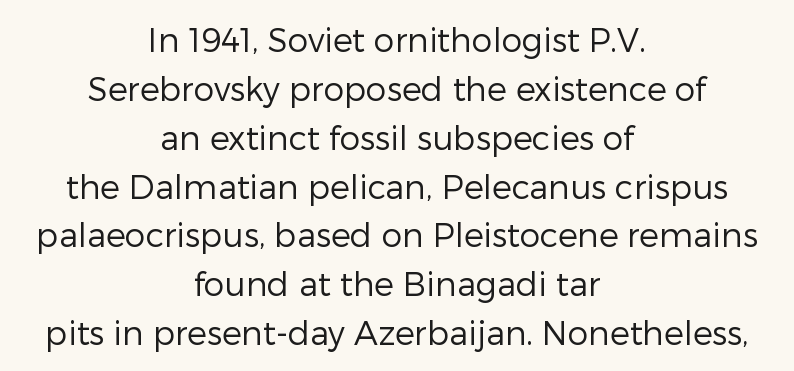
{"serif": "no", "italic": "no", "bold": "no", "weight": "regular", "width": "normal", "stroke_contrast": "low", "x_height": "medium", "monospaced": "no", "underline": "no", "align": "center", "line_spacing": "normal", "line_spacing_ratio": 1.48, "letter_spacing": "normal", "letter_spacing_em": 0.0, "glyph_px": 33}
